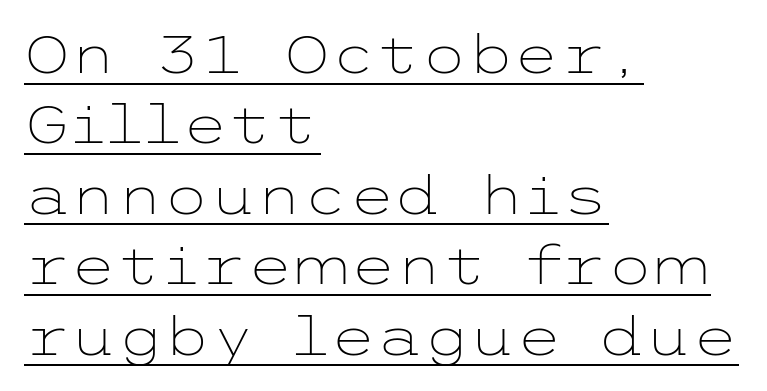
The image shows 53 px light, wide sans-serif type, upright; set left-aligned, normal line spacing (1.33x), normal letter spacing, underlined; low stroke contrast and a medium x-height.
